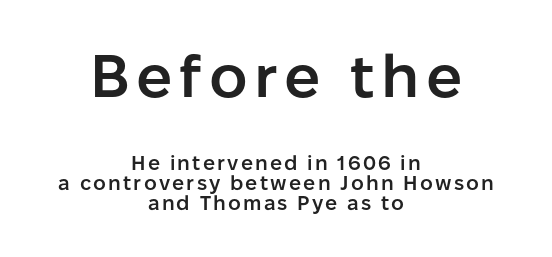
Each new line begins almost immediately beneath the previous one. Posture: straight, roman, zero tilt. You could not count columns in this text — the font is proportionally spaced. The area under the type is left untouched. The rendering shows plain stroke endings on the letterforms — a sans-serif design. These two chunks differ in scale, with the top chunk taking the larger measure.
